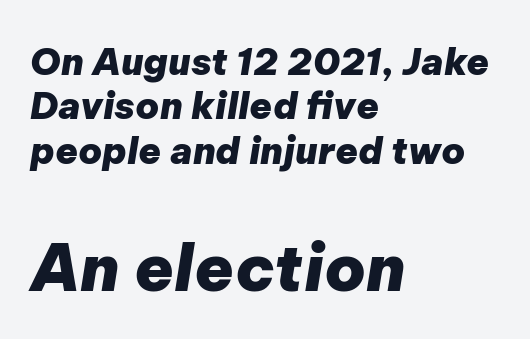
The image shows 64 px heavy type, italic (leaning right); set left-aligned, line spacing 1.2x, normal letter spacing, not underlined; the second (bottom) block is 1.73x larger; low stroke contrast and a medium x-height.
